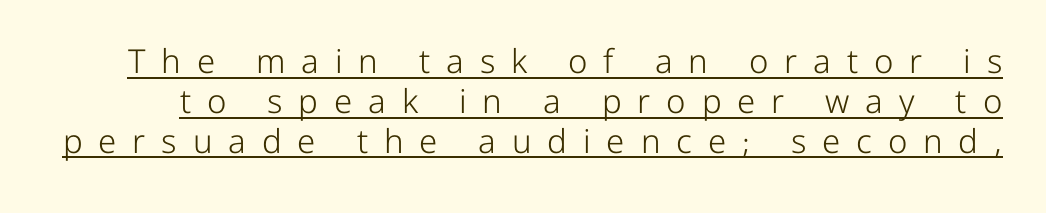
Q: Is the text bold? A: No.
Q: Is the text italic (slanted)? A: No, it is upright.
Q: Is the typeface a serif or a sans-serif typeface? A: Sans-serif.
Q: Is the text underlined? A: Yes.
Q: Is the spacing between letters normal or unusually wide? A: Unusually wide.
Q: Width (condensed, normal, or wide)? A: Normal.
Q: Stroke contrast? A: Low.
Q: x-height? A: Medium.
Q: Monospaced? A: No.
